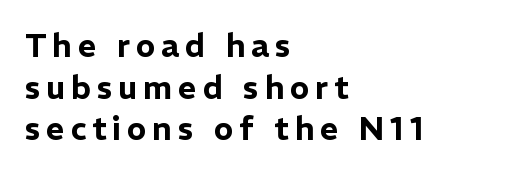
The image shows 32 px sans-serif type, upright; set left-aligned, normal line spacing (1.3x), not underlined; low stroke contrast and a medium x-height.
